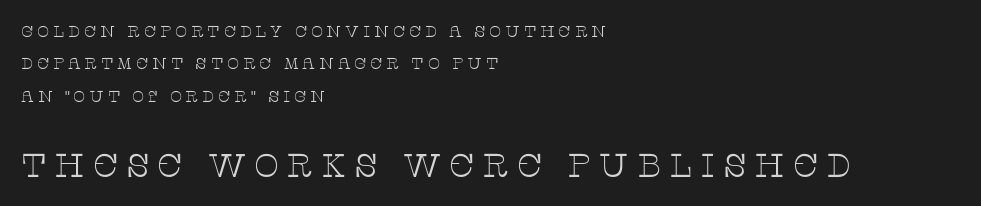
{"serif": "yes", "italic": "no", "bold": "no", "weight": "thin", "width": "wide", "stroke_contrast": "low", "x_height": "large", "monospaced": "no", "underline": "no", "align": "left", "line_spacing": "loose", "line_spacing_ratio": 2.02, "letter_spacing": "wide", "letter_spacing_em": 0.23, "larger_block": "second", "size_ratio": 2.06, "glyph_px": 33}
